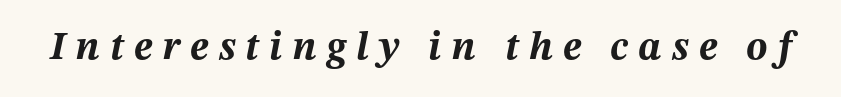
The image shows 40 px bold type, italic (leaning right); set unusually wide letter spacing (+0.25 em), not underlined; medium stroke contrast and a medium x-height.
